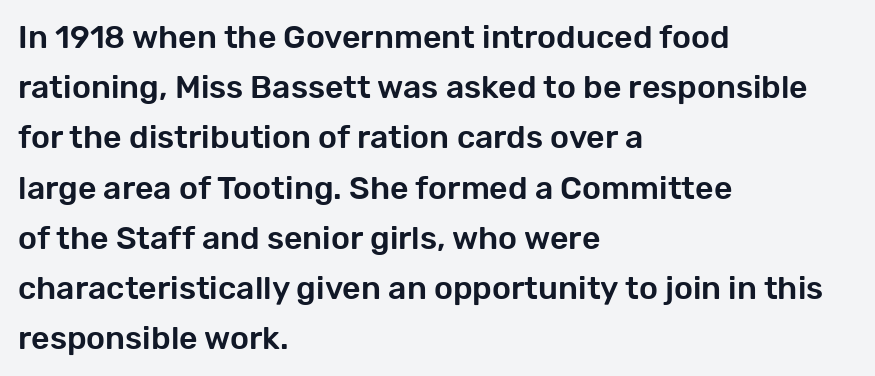
Do the characters align in a grid? No, the font is proportional. Style check: upright. You can tell from the bare stems that sans-serif type was used. This sample is left-justified, so line endings fall wherever the words run out. The gaps between neighbouring characters are ordinary and unremarkable. Interline gaps are of average width in this sample.
